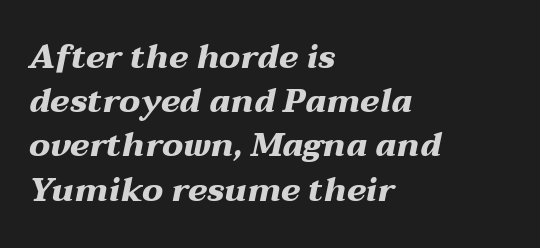
Strong, thick strokes mark this as bold type. These lines are rendered in a variable-pitch font. Does the copy run flush right? No — it runs flush left. Quick note: italic.
